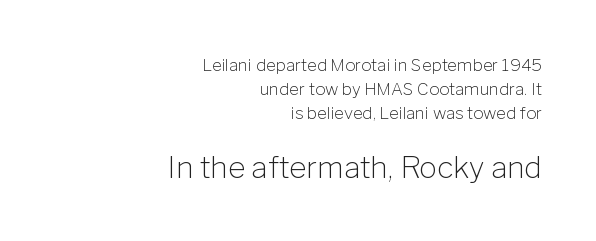
Descenders hang freely into open space. Notice how descenders clear the ascenders below comfortably — that's standard leading. Posture: vertical. Summary of weight: not heavy and not bold.
